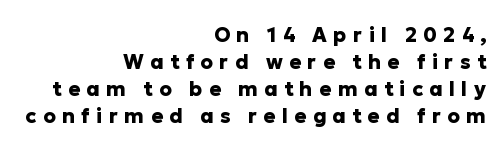
Q: Is the text bold? A: Yes.
Q: Is the text italic (slanted)? A: No, it is upright.
Q: Is the text underlined? A: No.
Q: How is the paragraph aligned? A: Right-aligned.
Q: Is the spacing between letters normal or unusually wide? A: Unusually wide.
Q: Is the spacing between lines tight, normal or loose? A: Normal.
